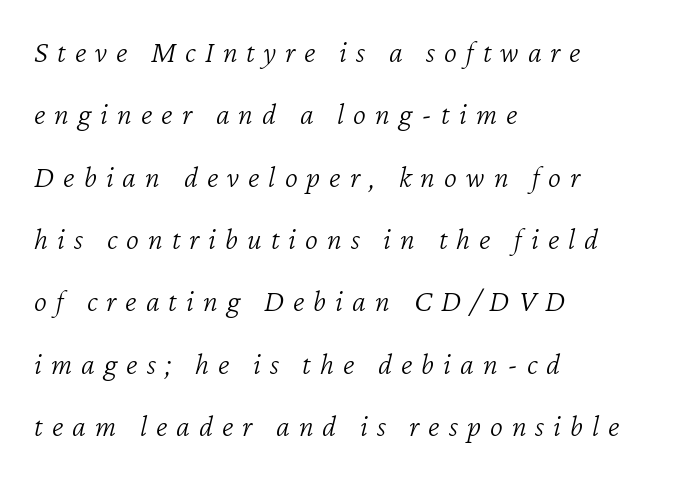
The image shows 31 px light type, italic (leaning right); set left-aligned, loose line spacing (2.01x), unusually wide letter spacing (+0.29 em), not underlined; low stroke contrast and a medium x-height.
